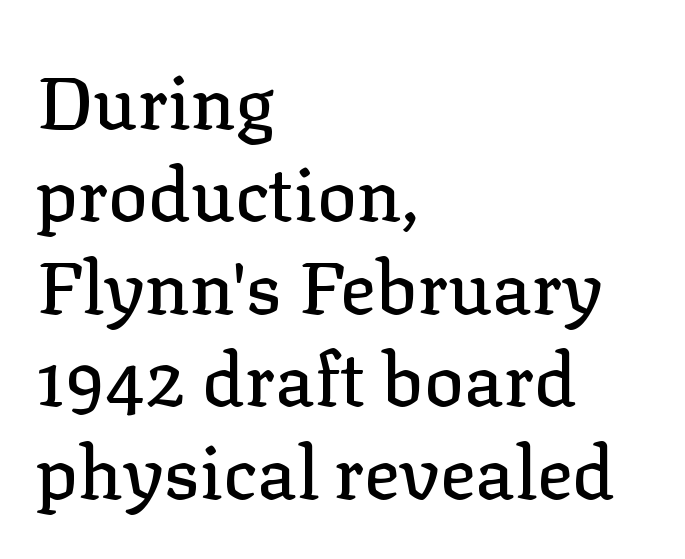
The image shows 74 px serif type, upright; set left-aligned, normal line spacing (1.25x), normal letter spacing, not underlined; low stroke contrast and a medium x-height.
